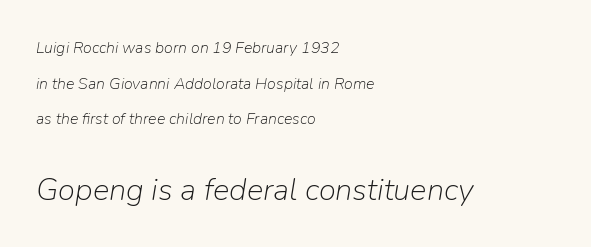
{"italic": "yes", "lean": "right", "slant_degrees": 9, "bold": "no", "weight": "light", "width": "normal", "stroke_contrast": "low", "x_height": "medium", "monospaced": "no", "underline": "no", "align": "left", "line_spacing": "loose", "line_spacing_ratio": 2.23, "letter_spacing": "normal", "letter_spacing_em": 0.0, "larger_block": "second", "size_ratio": 1.94, "glyph_px": 31}
